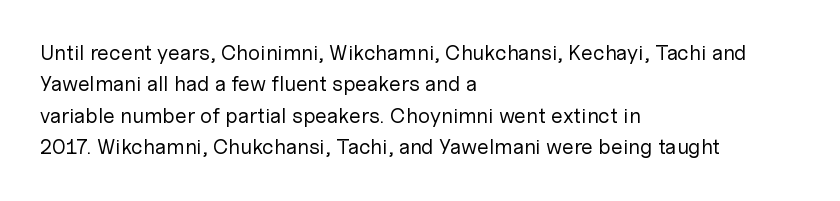
Q: Is the text bold? A: No.
Q: Is the text italic (slanted)? A: No, it is upright.
Q: Is the text underlined? A: No.
Q: How is the paragraph aligned? A: Left-aligned.
Q: Is the spacing between letters normal or unusually wide? A: Normal.
Q: Is the spacing between lines tight, normal or loose? A: Normal.
